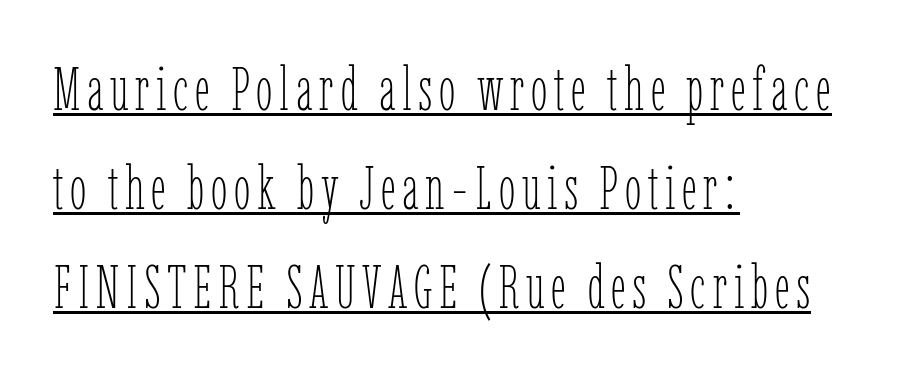
The image shows 60 px thin, condensed type, upright; set left-aligned, normal line spacing (1.65x), underlined; low stroke contrast and a medium x-height.
